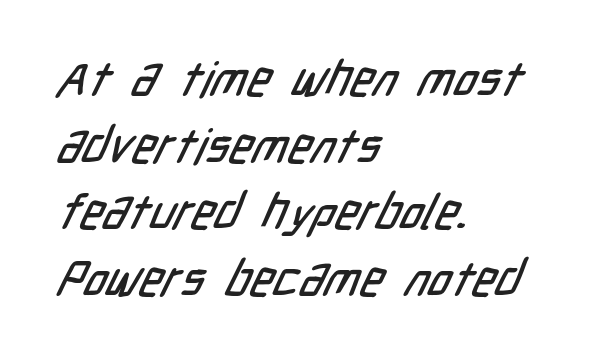
The specimen omits any rule beneath the text block's lines. Compared with a centered layout, this one pins lines to the left instead. Inter-character spacing is left at the font's built-in metrics. Proportional: the letters do not fall into vertical columns. Regular leading. Each letter's strokes conclude bluntly, with no projecting serifs.
